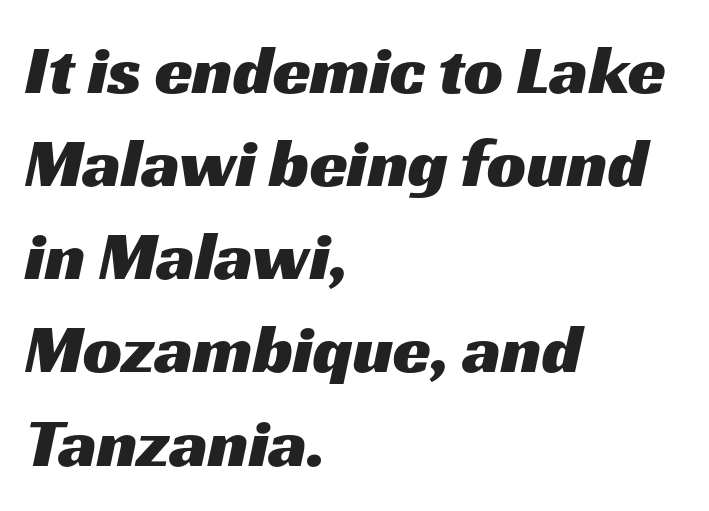
Q: Is the typeface a serif or a sans-serif typeface? A: Sans-serif.
Q: Is the text underlined? A: No.
Q: How is the paragraph aligned? A: Left-aligned.
Q: Is the spacing between letters normal or unusually wide? A: Normal.
Q: Is the spacing between lines tight, normal or loose? A: Normal.
Q: Width (condensed, normal, or wide)? A: Wide.
Q: Stroke contrast? A: Medium.
Q: x-height? A: Medium.
Q: Monospaced? A: No.
